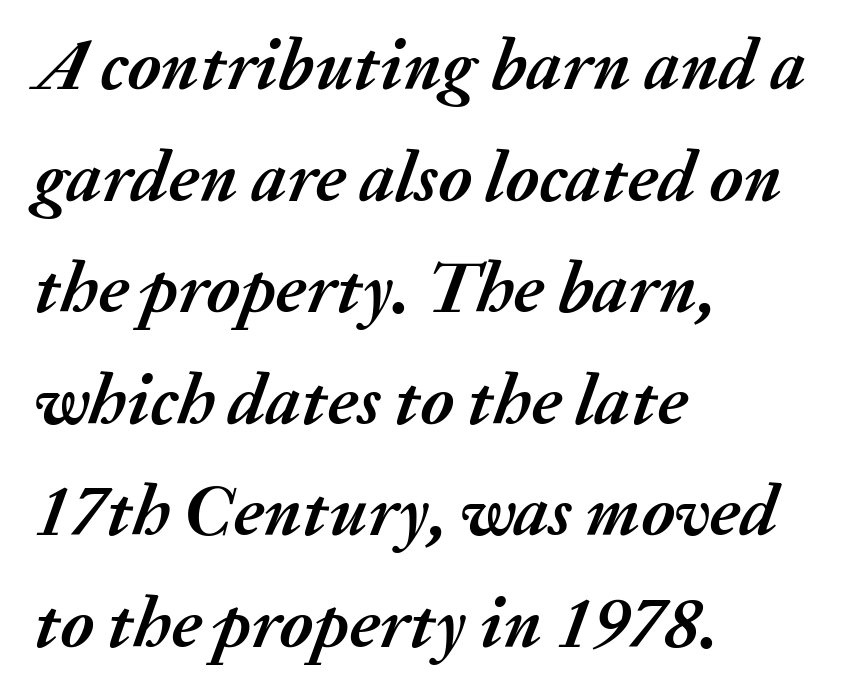
The image shows 72 px semibold type, italic (leaning right); set left-aligned, normal line spacing (1.55x), normal letter spacing, not underlined; medium stroke contrast and a medium x-height.
